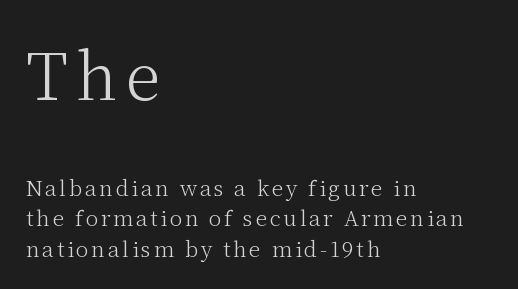
{"serif": "yes", "italic": "no", "bold": "no", "weight": "light", "width": "normal", "stroke_contrast": "medium", "x_height": "medium", "monospaced": "no", "underline": "no", "align": "left", "line_spacing": "normal", "line_spacing_ratio": 1.46, "larger_block": "first", "size_ratio": 3.05, "glyph_px": 64}
